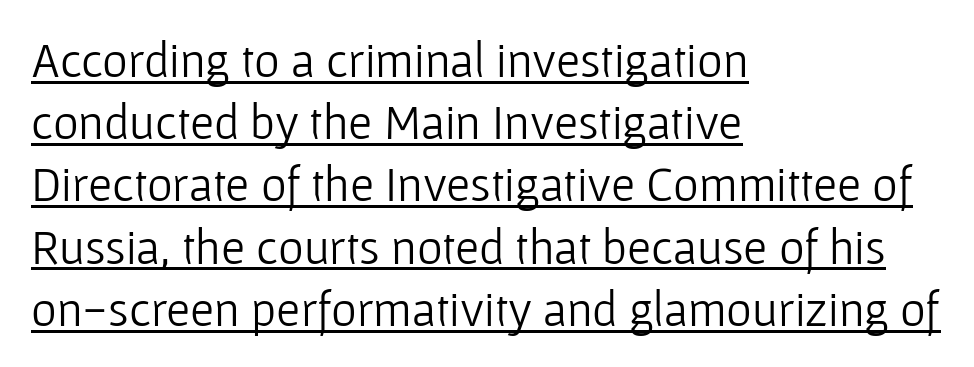
Caption: multi-line text, flush left, ragged right. When letters stand straight like this, we call the style roman or upright. What's the leading like? Ordinary, nothing unusual. Underlining? Definitely there. The cut favours lightness, reaching ordinary text weight at its darkest.
